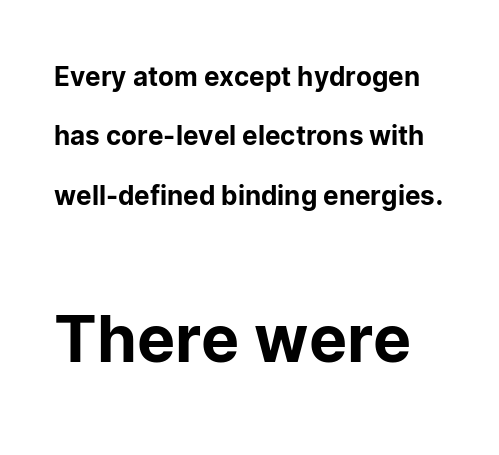
Glance below the letters and you will spot only blank space. Size hierarchy here favors the trailing block over the leading one. No italicization has been applied; the sample stays upright. Here the glyphs are tracked normally, forming tight word shapes.
